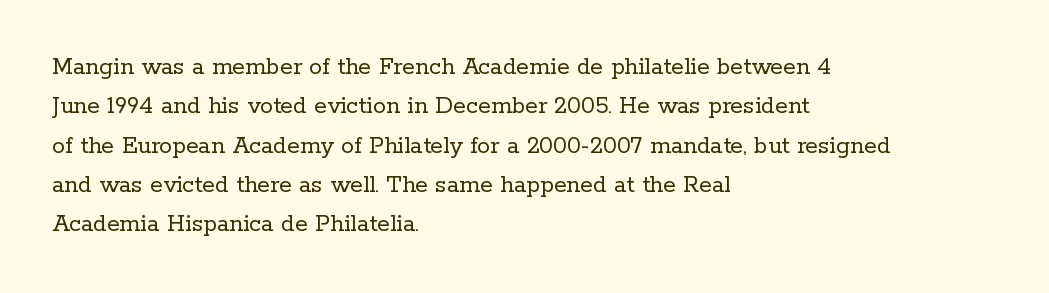
A typesetter would mark this as roman, not italic. Does the leading feel generous? No, just average. The typesetter chose a ragged-right arrangement here. The gaps between neighbouring characters are ordinary and unremarkable. Is this a heavy cut? Hardly; it is regular or lighter. The space directly below the letters is spotless.
